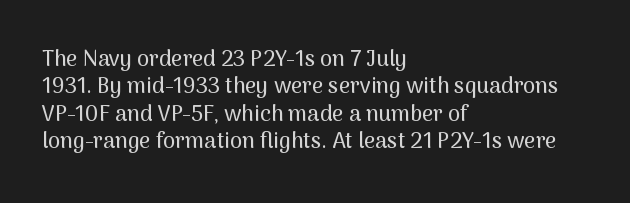
The image shows 22 px text type, upright; set left-aligned, line spacing 1.24x, normal letter spacing, not underlined.
